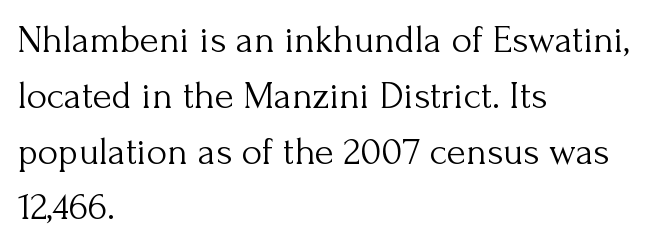
{"serif": "yes", "italic": "no", "bold": "no", "weight": "light", "width": "normal", "stroke_contrast": "medium", "x_height": "small", "monospaced": "no", "underline": "no", "align": "left", "line_spacing": "normal", "line_spacing_ratio": 1.43, "letter_spacing": "normal", "letter_spacing_em": 0.0, "glyph_px": 39}
